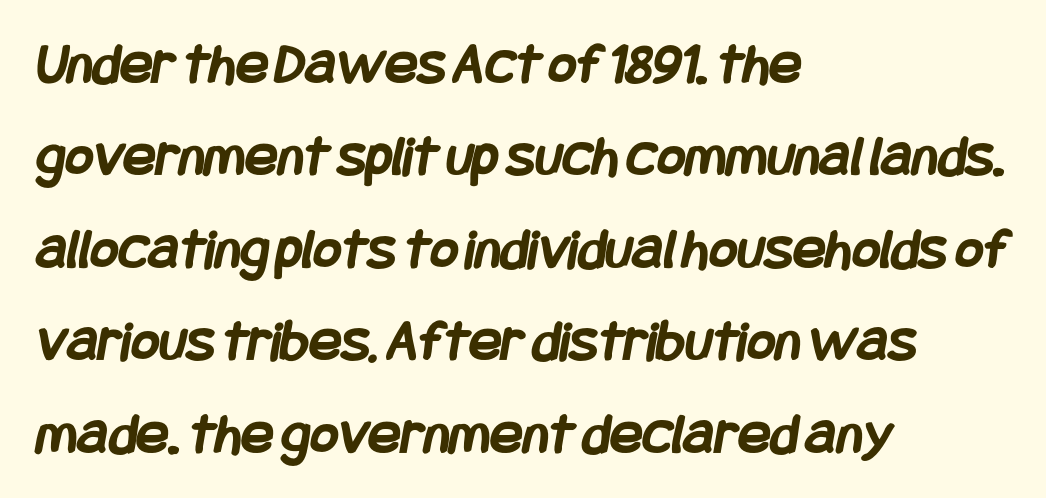
The image shows 60 px semibold, condensed sans-serif type; set left-aligned, normal line spacing (1.54x), normal letter spacing, not underlined; low stroke contrast and a large x-height.
